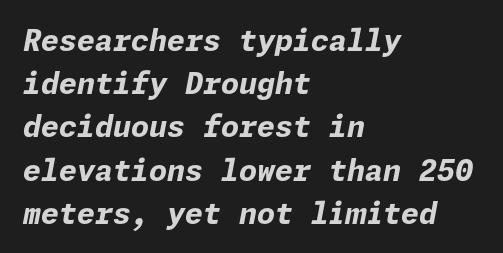
The image shows 29 px bold type, italic (leaning right); set left-aligned, normal line spacing (1.49x), normal letter spacing, not underlined; low stroke contrast and a medium x-height.
